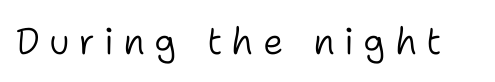
The text was rendered using a sans face with plain stroke endings. Looks like regular typesetting: each glyph gets only the width it needs. Words appear elongated and porous because spacing is wide. Lines of text with bare space underneath.
